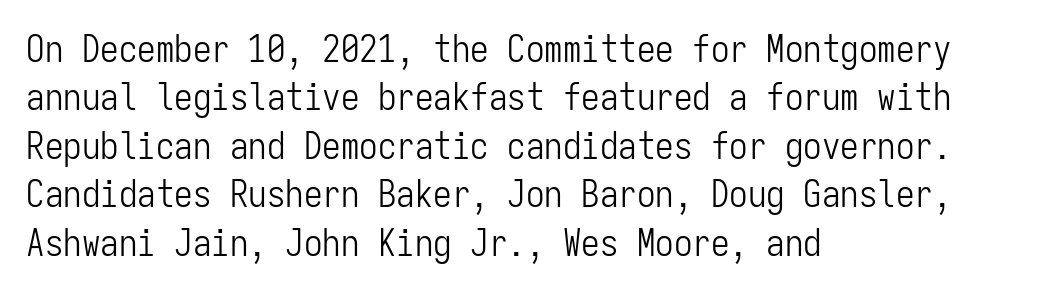
The image shows 37 px light, condensed sans-serif type, upright, monospaced; set left-aligned, normal line spacing (1.31x), normal letter spacing, not underlined; low stroke contrast and a medium x-height.
